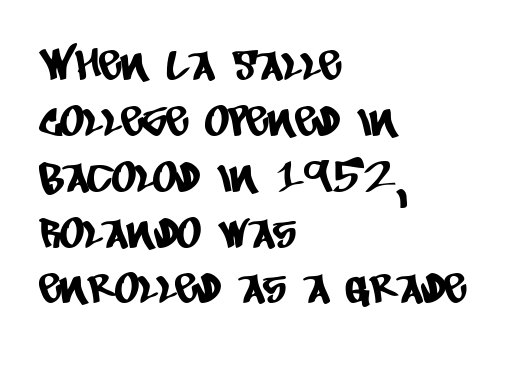
Q: Is the typeface a serif or a sans-serif typeface? A: Sans-serif.
Q: Is the text underlined? A: No.
Q: How is the paragraph aligned? A: Left-aligned.
Q: Is the spacing between letters normal or unusually wide? A: Normal.
Q: Is the spacing between lines tight, normal or loose? A: Normal.
Q: Width (condensed, normal, or wide)? A: Condensed.
Q: Stroke contrast? A: Low.
Q: x-height? A: Large.
Q: Monospaced? A: No.
